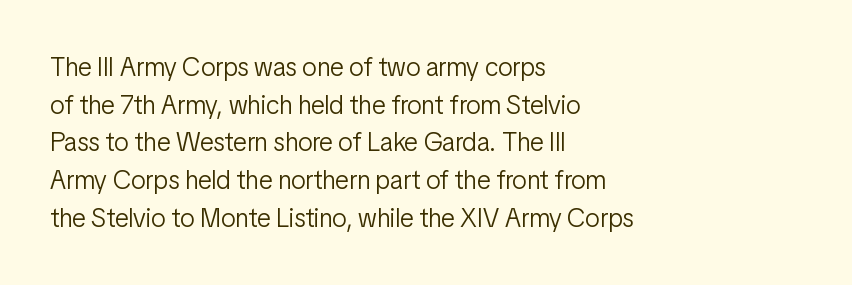
{"italic": "no", "bold": "no", "underline": "no", "align": "left", "line_spacing": "normal", "line_spacing_ratio": 1.45, "letter_spacing": "normal", "letter_spacing_em": 0.0, "glyph_px": 26}
